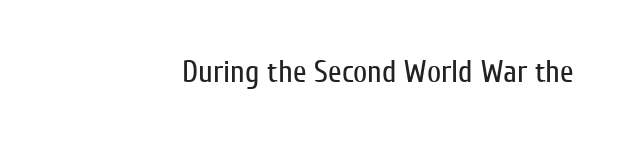
Q: Is the text bold? A: No.
Q: Is the text italic (slanted)? A: No, it is upright.
Q: Is the typeface a serif or a sans-serif typeface? A: Sans-serif.
Q: Is the text underlined? A: No.
Q: Is the spacing between letters normal or unusually wide? A: Normal.
Q: Width (condensed, normal, or wide)? A: Condensed.
Q: Stroke contrast? A: Low.
Q: x-height? A: Medium.
Q: Monospaced? A: No.
